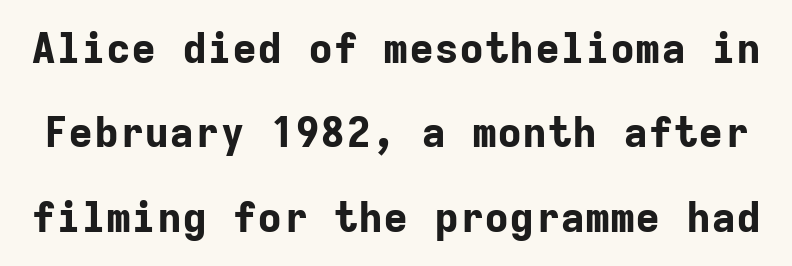
The image shows 42 px bold sans-serif type, upright, monospaced; set loose line spacing (2.01x), normal letter spacing, not underlined; low stroke contrast and a medium x-height.
